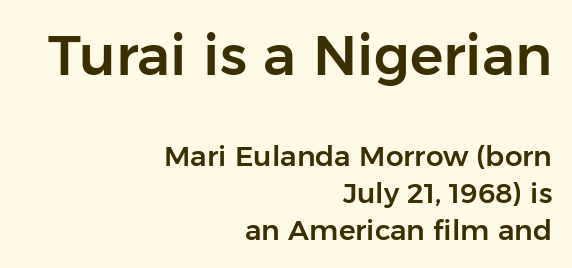
{"serif": "no", "italic": "no", "width": "normal", "stroke_contrast": "low", "x_height": "medium", "monospaced": "no", "underline": "no", "align": "right", "line_spacing": "normal", "line_spacing_ratio": 1.31, "letter_spacing": "normal", "letter_spacing_em": 0.0, "larger_block": "first", "size_ratio": 2.0, "glyph_px": 56}
